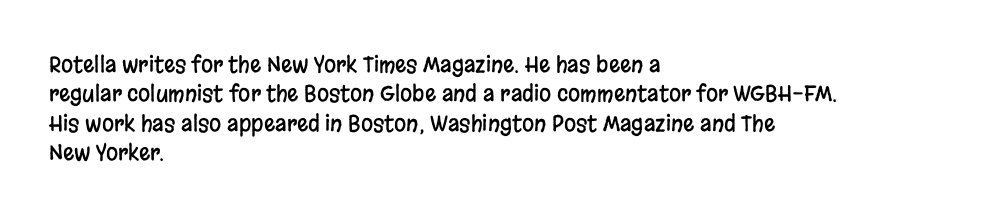
Q: Is the text italic (slanted)? A: No, it is upright.
Q: Is the text underlined? A: No.
Q: How is the paragraph aligned? A: Left-aligned.
Q: Is the spacing between letters normal or unusually wide? A: Normal.
Q: Is the spacing between lines tight, normal or loose? A: Normal.
